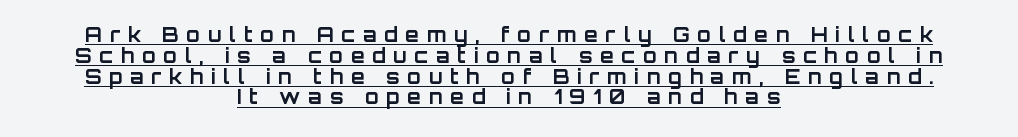
{"italic": "no", "bold": "yes", "underline": "yes", "align": "center", "line_spacing": "tight", "line_spacing_ratio": 1.04, "letter_spacing": "wide", "letter_spacing_em": 0.38, "glyph_px": 20}
